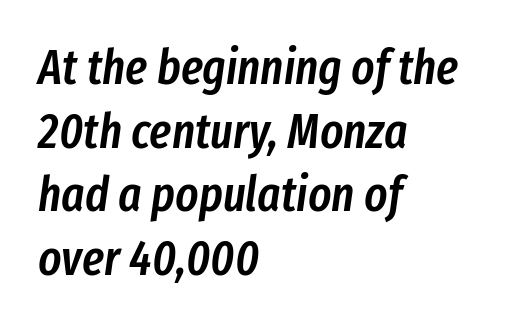
Q: Is the text bold? A: Semi-bold.
Q: Is the text italic (slanted)? A: Yes, it leans right by about 8 degrees.
Q: Is the text underlined? A: No.
Q: How is the paragraph aligned? A: Left-aligned.
Q: Is the spacing between letters normal or unusually wide? A: Normal.
Q: Is the spacing between lines tight, normal or loose? A: Normal.
Q: Width (condensed, normal, or wide)? A: Condensed.
Q: Stroke contrast? A: Low.
Q: x-height? A: Medium.
Q: Monospaced? A: No.
